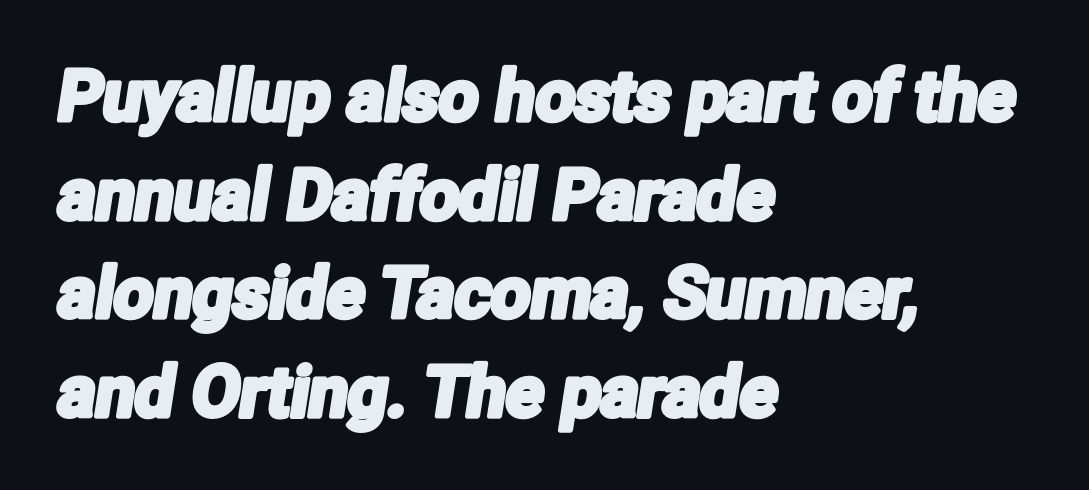
The image shows 70 px condensed sans-serif type; set left-aligned, normal line spacing (1.41x), normal letter spacing, not underlined; low stroke contrast and a medium x-height.
